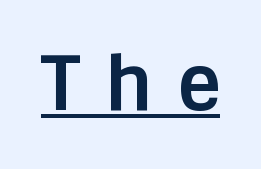
Q: Is the text bold? A: Yes.
Q: Is the text italic (slanted)? A: No, it is upright.
Q: Is the typeface a serif or a sans-serif typeface? A: Sans-serif.
Q: Is the text underlined? A: Yes.
Q: Is the spacing between letters normal or unusually wide? A: Unusually wide.
Q: Width (condensed, normal, or wide)? A: Normal.
Q: Stroke contrast? A: Low.
Q: x-height? A: Large.
Q: Monospaced? A: No.
